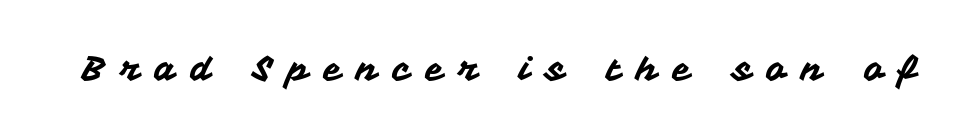
Q: Is the text italic (slanted)? A: Yes.
Q: Is the typeface a serif or a sans-serif typeface? A: Sans-serif.
Q: Is the text underlined? A: No.
Q: Is the spacing between letters normal or unusually wide? A: Unusually wide.
Q: Width (condensed, normal, or wide)? A: Normal.
Q: Stroke contrast? A: Medium.
Q: x-height? A: Medium.
Q: Monospaced? A: No.
